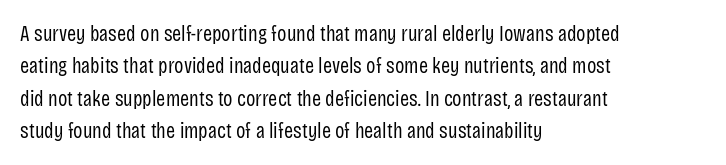
{"italic": "no", "bold": "no", "underline": "no", "align": "left", "line_spacing": "normal", "line_spacing_ratio": 1.47, "letter_spacing": "normal", "letter_spacing_em": 0.0, "glyph_px": 22}
